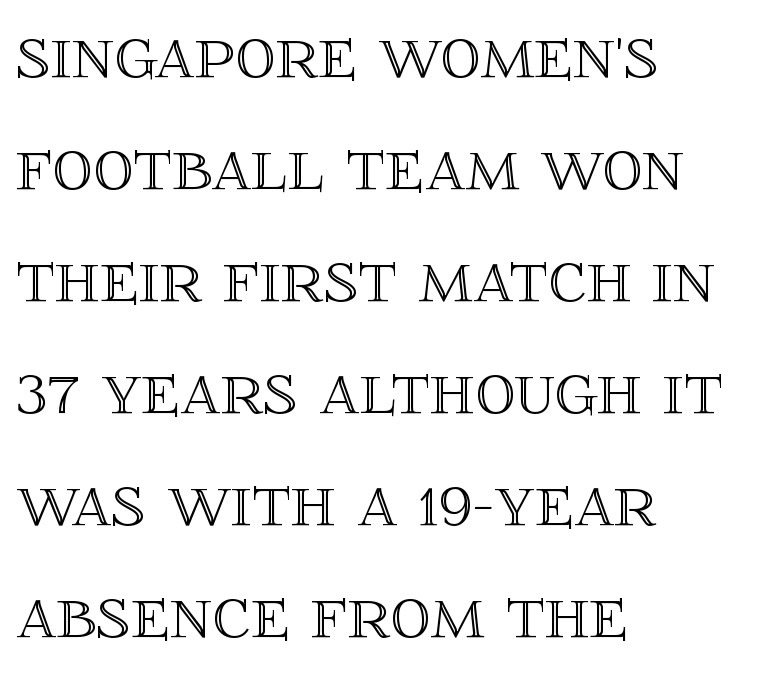
Q: Is the text italic (slanted)? A: No, it is upright.
Q: Is the text underlined? A: No.
Q: How is the paragraph aligned? A: Left-aligned.
Q: Is the spacing between letters normal or unusually wide? A: Normal.
Q: Is the spacing between lines tight, normal or loose? A: Normal.
Q: Width (condensed, normal, or wide)? A: Normal.
Q: x-height? A: Large.
Q: Monospaced? A: No.
